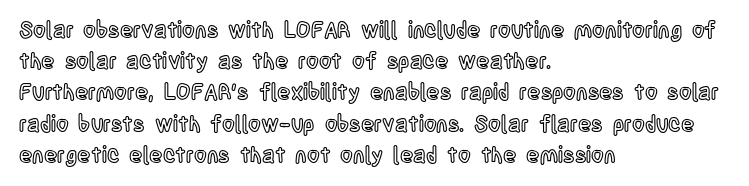
{"italic": "no", "underline": "no", "align": "left", "line_spacing": "normal", "line_spacing_ratio": 1.42, "letter_spacing": "normal", "letter_spacing_em": 0.0, "glyph_px": 22}
